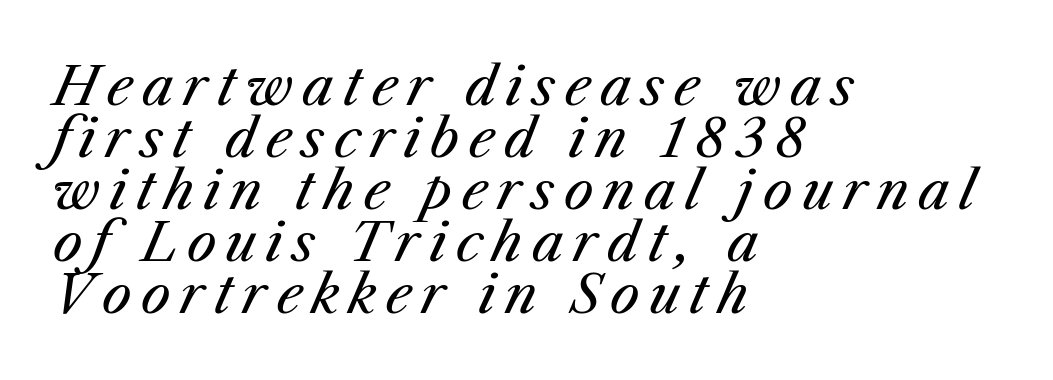
The image shows 53 px regular-weight type, italic (leaning right); set left-aligned, tight line spacing (0.98x), not underlined; medium stroke contrast and a medium x-height.
